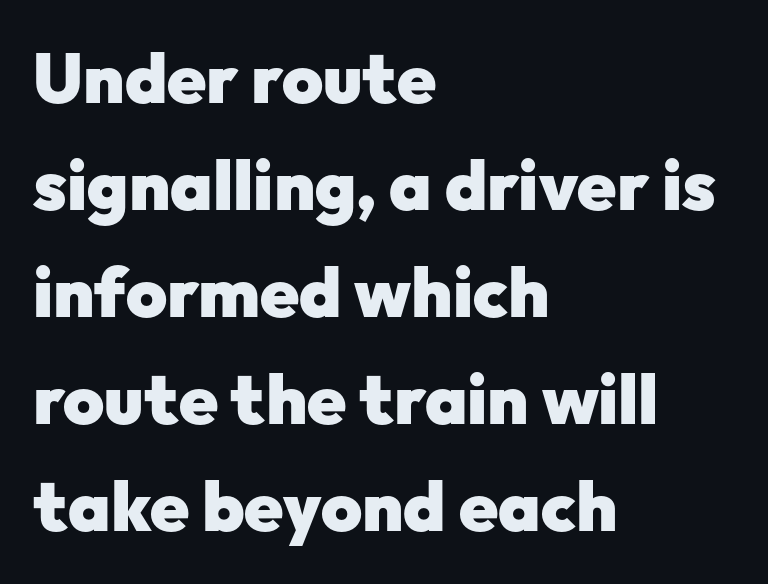
Pretty heavy lettering here — definitely bold. Spacing between characters is what you'd get straight out of the box. Character widths vary here, with narrow letters taking less room than wide ones. Notice how the passage keeps a crisp vertical edge on the left only.
